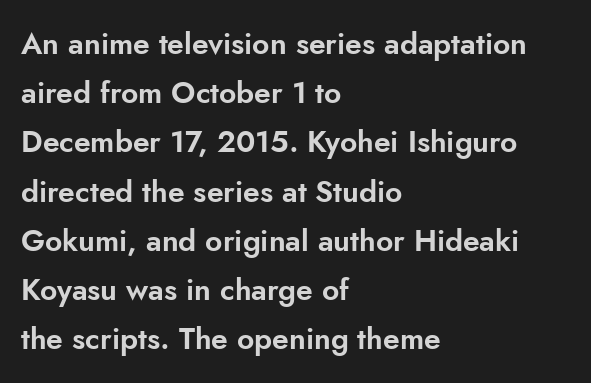
The passage shown is typeset with a sans-serif family. Successive baselines arrive at the customary interval. The face used here is proportionally spaced, like ordinary book or web type. Check the space under the baseline: it is left empty.
